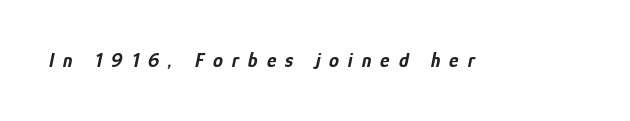
The image shows 20 px bold type, italic (leaning right); set unusually wide letter spacing (+0.45 em), not underlined.
